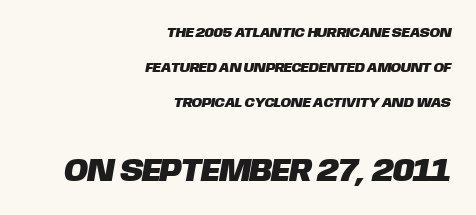
The image shows 32 px sans-serif type; set right-aligned, loose line spacing (2.49x), normal letter spacing, not underlined; the second (bottom) block is 2.29x larger; low stroke contrast and a large x-height.
